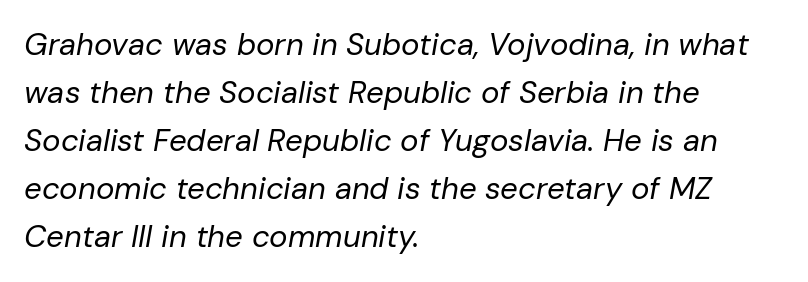
{"italic": "yes", "lean": "right", "slant_degrees": 10, "bold": "no", "weight": "regular", "width": "normal", "stroke_contrast": "low", "x_height": "medium", "monospaced": "no", "underline": "no", "align": "left", "line_spacing": "normal", "line_spacing_ratio": 1.55, "letter_spacing": "normal", "letter_spacing_em": 0.0, "glyph_px": 31}
